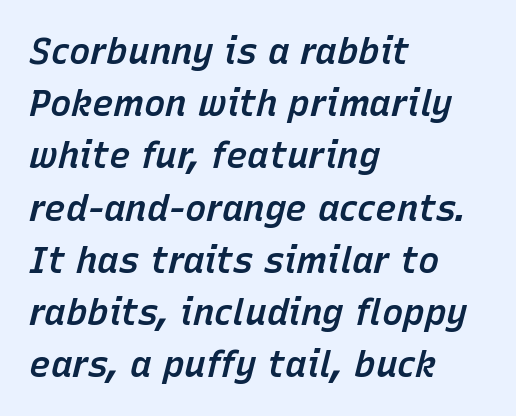
{"italic": "yes", "lean": "right", "slant_degrees": 15, "bold": "semi", "weight": "semibold", "width": "normal", "stroke_contrast": "low", "x_height": "medium", "monospaced": "no", "underline": "no", "align": "left", "line_spacing": "normal", "line_spacing_ratio": 1.45, "letter_spacing": "normal", "letter_spacing_em": 0.0, "glyph_px": 36}
